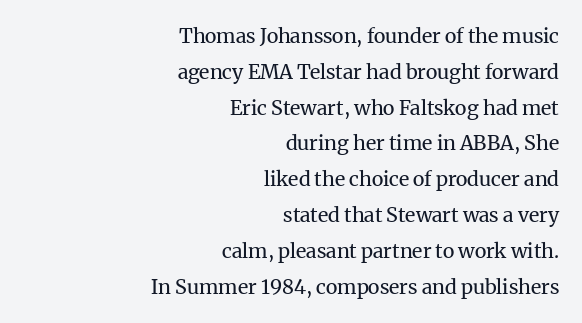
{"italic": "no", "bold": "no", "underline": "no", "align": "right", "line_spacing_ratio": 1.79, "letter_spacing": "normal", "letter_spacing_em": 0.0, "glyph_px": 20}
